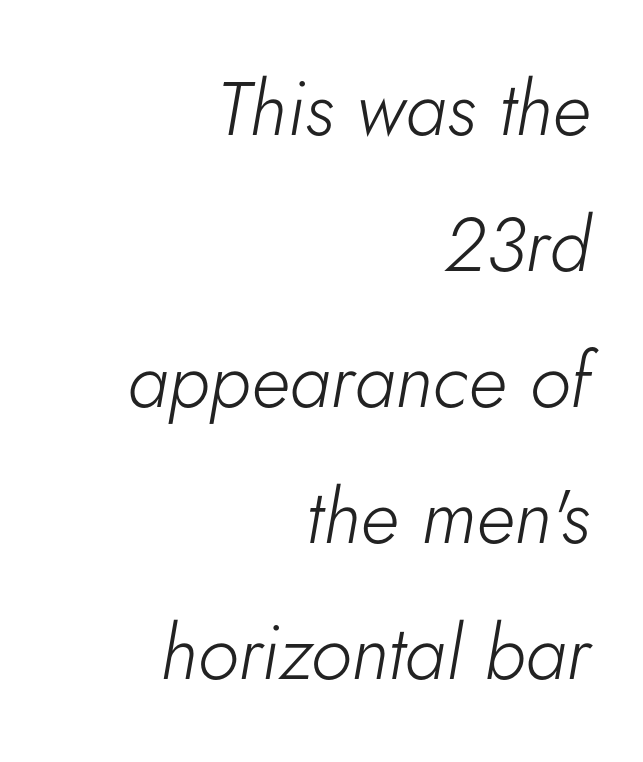
The image shows 76 px light type, italic (leaning right); set right-aligned, line spacing 1.79x, normal letter spacing, not underlined; low stroke contrast and a small x-height.
